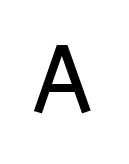
Between one letter and the next there's only the usual sliver of space. Is this a sans? Yes — the strokes have no serifs. This rendering features lettering with no underline. This is the regular roman posture of the typeface. Each letter keeps its own natural width here, so spacing adapts to shape.
